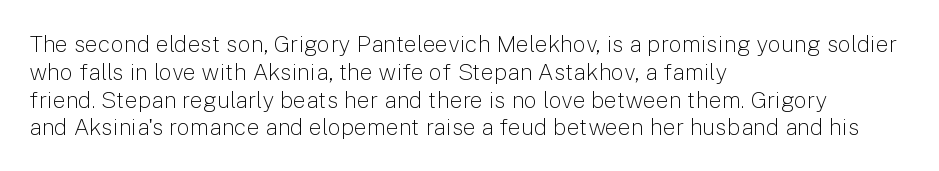
Q: Is the text bold? A: No.
Q: Is the text italic (slanted)? A: No, it is upright.
Q: Is the text underlined? A: No.
Q: How is the paragraph aligned? A: Left-aligned.
Q: Is the spacing between letters normal or unusually wide? A: Normal.
